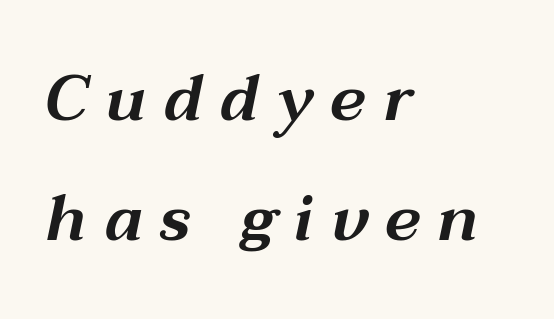
Q: Is the text italic (slanted)? A: Yes, it leans right by about 12 degrees.
Q: Is the text underlined? A: No.
Q: How is the paragraph aligned? A: Left-aligned.
Q: Is the spacing between letters normal or unusually wide? A: Unusually wide.
Q: Width (condensed, normal, or wide)? A: Wide.
Q: Stroke contrast? A: Medium.
Q: x-height? A: Medium.
Q: Monospaced? A: No.
